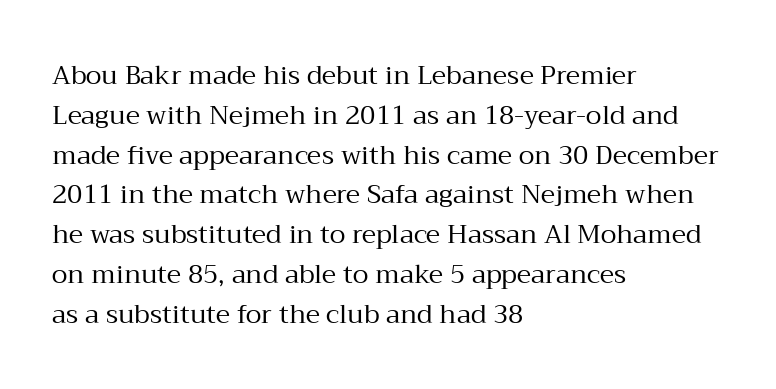
The image shows 26 px text type, upright; set left-aligned, normal line spacing (1.53x), normal letter spacing, not underlined.
